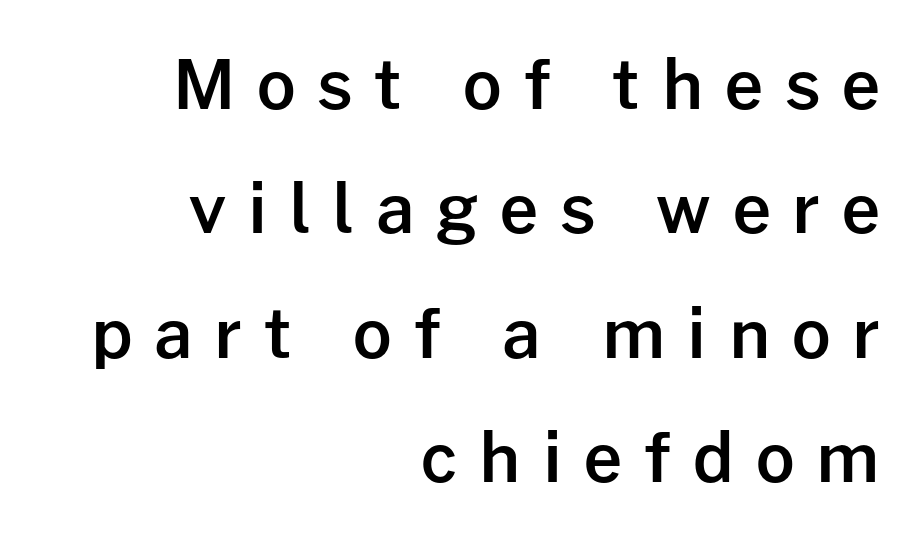
Q: Is the text bold? A: Semi-bold.
Q: Is the text italic (slanted)? A: No, it is upright.
Q: Is the typeface a serif or a sans-serif typeface? A: Sans-serif.
Q: Is the text underlined? A: No.
Q: How is the paragraph aligned? A: Right-aligned.
Q: Is the spacing between letters normal or unusually wide? A: Unusually wide.
Q: Width (condensed, normal, or wide)? A: Normal.
Q: Stroke contrast? A: Low.
Q: x-height? A: Medium.
Q: Monospaced? A: No.
